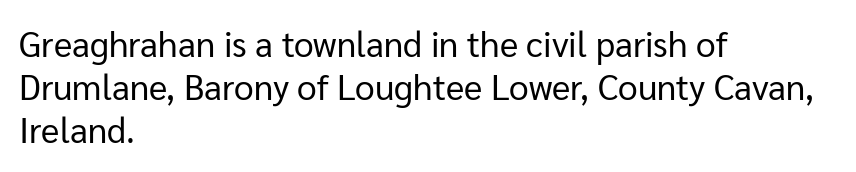
The image shows 35 px regular-weight sans-serif type, upright; set left-aligned, line spacing 1.23x, normal letter spacing, not underlined; low stroke contrast and a medium x-height.
